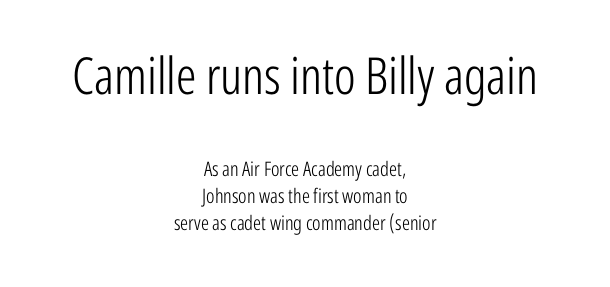
Q: Is the text bold? A: No.
Q: Is the text italic (slanted)? A: No, it is upright.
Q: Is the typeface a serif or a sans-serif typeface? A: Sans-serif.
Q: Is the text underlined? A: No.
Q: How is the paragraph aligned? A: Centered.
Q: Is the spacing between letters normal or unusually wide? A: Normal.
Q: Is the spacing between lines tight, normal or loose? A: Normal.
Q: Which block of text is set in a larger size, the first (top) or the second (bottom)? A: The first (top) one.
Q: Width (condensed, normal, or wide)? A: Condensed.
Q: Stroke contrast? A: Low.
Q: x-height? A: Medium.
Q: Monospaced? A: No.
